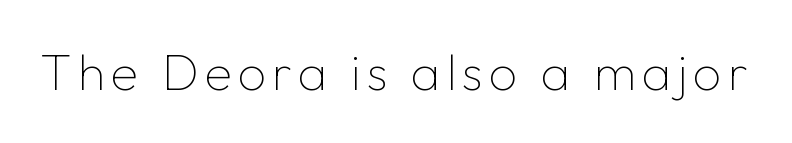
{"serif": "no", "italic": "no", "bold": "no", "weight": "thin", "width": "normal", "stroke_contrast": "low", "x_height": "medium", "monospaced": "no", "underline": "no", "glyph_px": 50}
